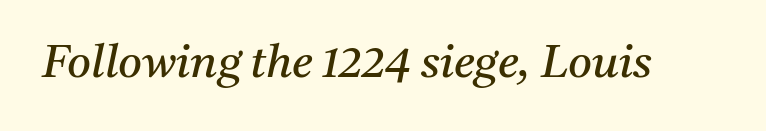
Q: Is the text bold? A: No.
Q: Is the text italic (slanted)? A: Yes, it leans right by about 11 degrees.
Q: Is the typeface a serif or a sans-serif typeface? A: Serif.
Q: Is the text underlined? A: No.
Q: Is the spacing between letters normal or unusually wide? A: Normal.
Q: Width (condensed, normal, or wide)? A: Normal.
Q: Stroke contrast? A: Medium.
Q: x-height? A: Medium.
Q: Monospaced? A: No.
